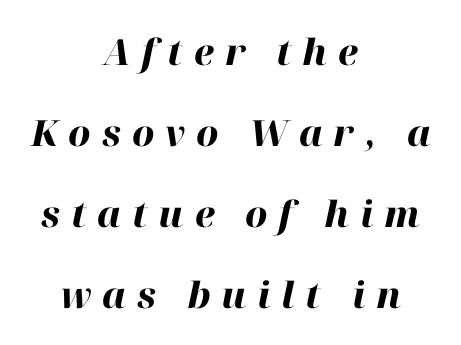
Q: Is the text bold? A: Yes.
Q: Is the text italic (slanted)? A: Yes, it leans right by about 12 degrees.
Q: Is the text underlined? A: No.
Q: How is the paragraph aligned? A: Centered.
Q: Is the spacing between letters normal or unusually wide? A: Unusually wide.
Q: Is the spacing between lines tight, normal or loose? A: Loose.
Q: Width (condensed, normal, or wide)? A: Normal.
Q: Stroke contrast? A: High.
Q: x-height? A: Medium.
Q: Monospaced? A: No.
